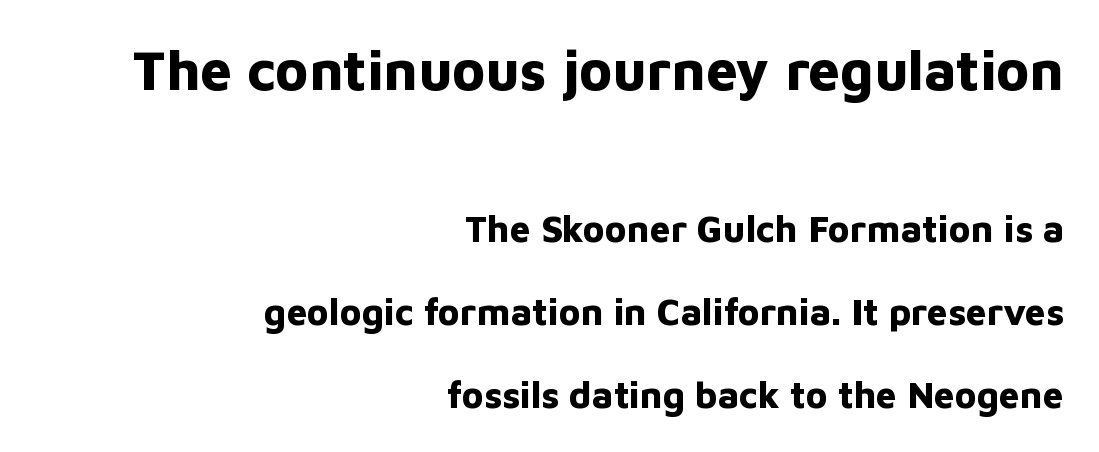
The image shows 56 px bold sans-serif type, upright; set right-aligned, loose line spacing (2.25x), normal letter spacing, not underlined; the first (top) block is 1.51x larger; low stroke contrast and a medium x-height.
